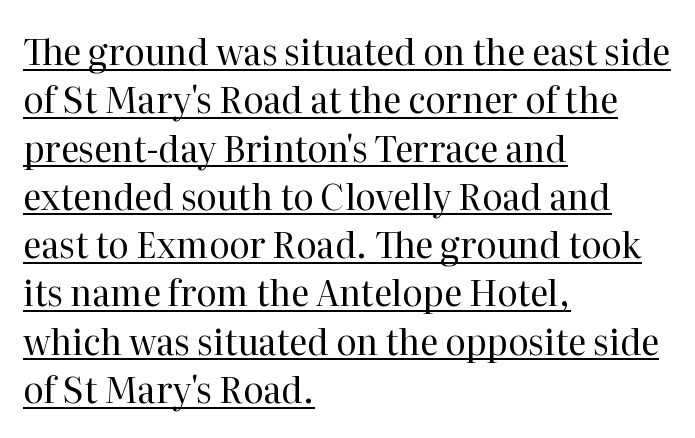
Tall strokes in this sample are plumb rather than angled. Looks like regular typesetting: each glyph gets only the width it needs. Which margin do the lines hug? The left one — the right edge is uneven. The weight would be labelled regular, book, light, or lighter still.
